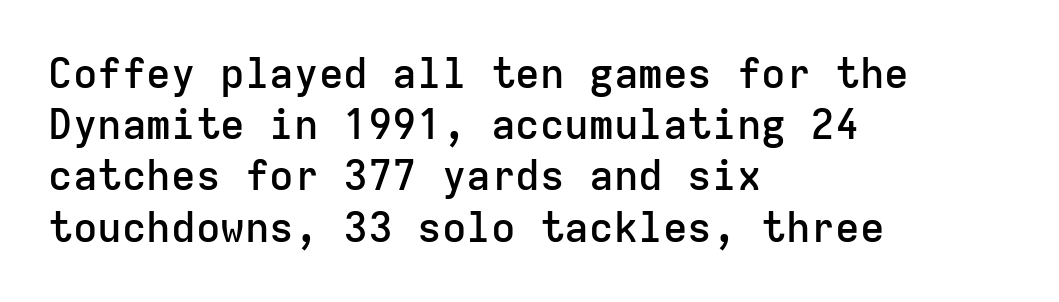
Q: Is the text bold? A: Semi-bold.
Q: Is the text italic (slanted)? A: No, it is upright.
Q: Is the typeface a serif or a sans-serif typeface? A: Sans-serif.
Q: Is the text underlined? A: No.
Q: How is the paragraph aligned? A: Left-aligned.
Q: Is the spacing between letters normal or unusually wide? A: Normal.
Q: Is the spacing between lines tight, normal or loose? A: Normal.
Q: Width (condensed, normal, or wide)? A: Normal.
Q: Stroke contrast? A: Low.
Q: x-height? A: Medium.
Q: Monospaced? A: Yes.
